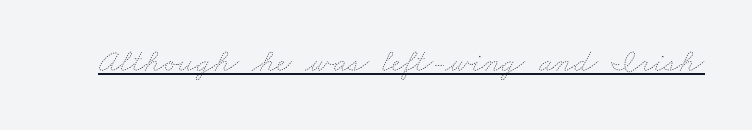
Underlined type. Character widths vary here, with narrow letters taking less room than wide ones. Nothing unusual about the tracking: characters are spaced as the font intends. Each stroke keeps to a modest, everyday thickness or less.
